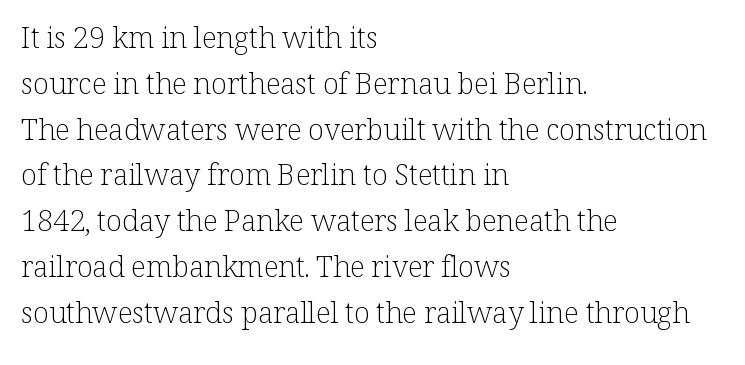
Q: Is the text bold? A: No.
Q: Is the text italic (slanted)? A: No, it is upright.
Q: Is the typeface a serif or a sans-serif typeface? A: Serif.
Q: Is the text underlined? A: No.
Q: How is the paragraph aligned? A: Left-aligned.
Q: Is the spacing between letters normal or unusually wide? A: Normal.
Q: Is the spacing between lines tight, normal or loose? A: Normal.
Q: Width (condensed, normal, or wide)? A: Normal.
Q: Stroke contrast? A: Low.
Q: x-height? A: Medium.
Q: Monospaced? A: No.
